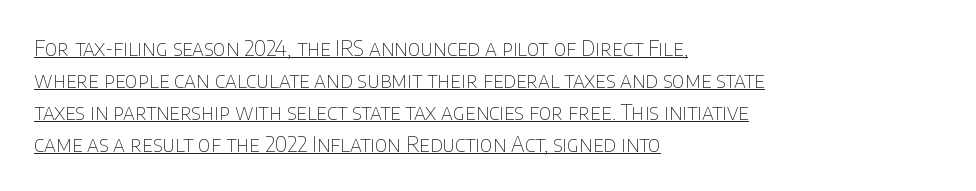
The image shows 21 px text type, upright; set left-aligned, normal line spacing (1.52x), normal letter spacing, underlined.
